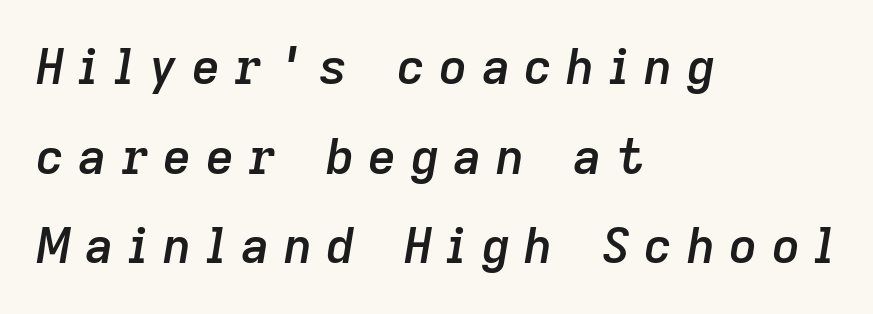
{"italic": "yes", "lean": "right", "slant_degrees": 9, "bold": "semi", "weight": "semibold", "width": "normal", "stroke_contrast": "low", "x_height": "medium", "monospaced": "no", "underline": "no", "align": "left", "line_spacing_ratio": 1.83, "letter_spacing": "wide", "letter_spacing_em": 0.29, "glyph_px": 49}
